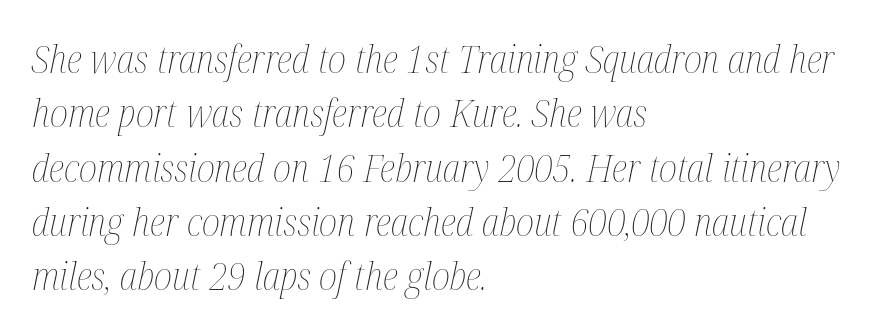
The image shows 38 px thin, condensed type, italic (leaning right); set left-aligned, normal line spacing (1.43x), normal letter spacing, not underlined; medium stroke contrast and a medium x-height.
